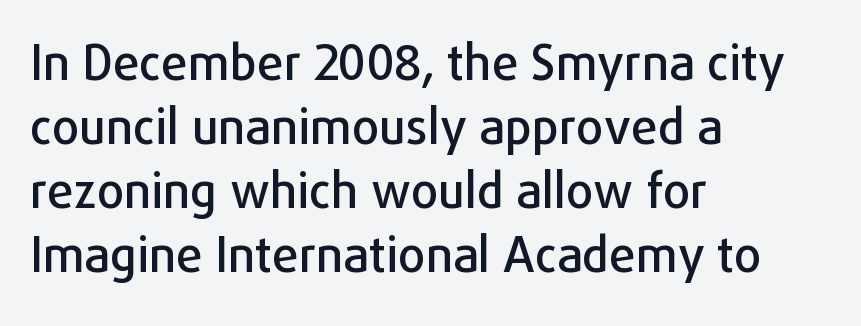
The image shows 48 px sans-serif type, upright; set left-aligned, normal line spacing (1.33x), normal letter spacing, not underlined; low stroke contrast and a medium x-height.
